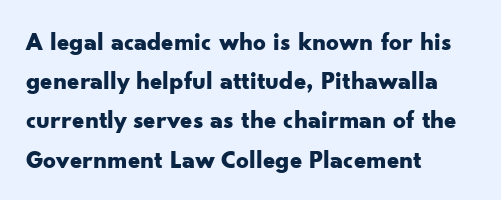
Q: Is the text bold? A: Yes.
Q: Is the text italic (slanted)? A: No, it is upright.
Q: Is the text underlined? A: No.
Q: How is the paragraph aligned? A: Left-aligned.
Q: Is the spacing between letters normal or unusually wide? A: Normal.
Q: Is the spacing between lines tight, normal or loose? A: Normal.
